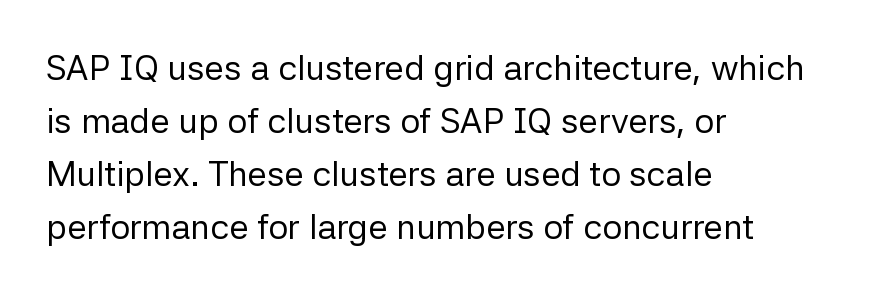
{"serif": "no", "italic": "no", "bold": "no", "weight": "regular", "width": "normal", "stroke_contrast": "low", "x_height": "medium", "monospaced": "no", "underline": "no", "align": "left", "line_spacing": "normal", "line_spacing_ratio": 1.51, "letter_spacing": "normal", "letter_spacing_em": 0.0, "glyph_px": 35}
